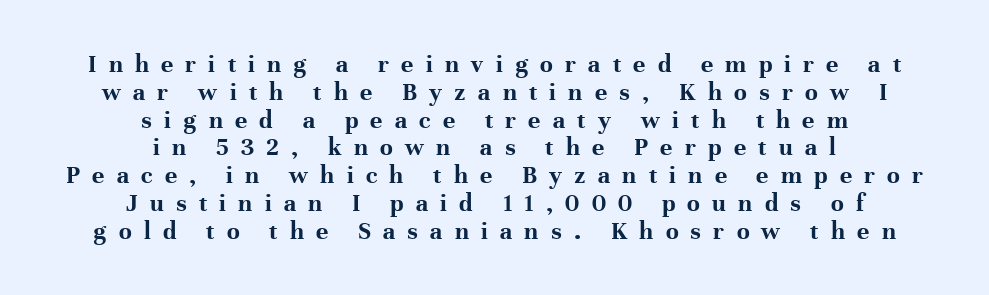
If you folded the block vertically in half, each line would mirror itself in length. A typesetter would mark this as roman, not italic. This sample uses expanded letter spacing, leaving extra air between glyphs. The gap between lines stays unmarked. This is heavy type, rendered in bold.
